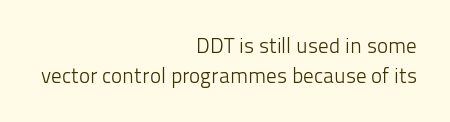
Q: Is the text bold? A: No.
Q: Is the text italic (slanted)? A: No, it is upright.
Q: Is the text underlined? A: No.
Q: How is the paragraph aligned? A: Right-aligned.
Q: Is the spacing between letters normal or unusually wide? A: Normal.
Q: Is the spacing between lines tight, normal or loose? A: Normal.
